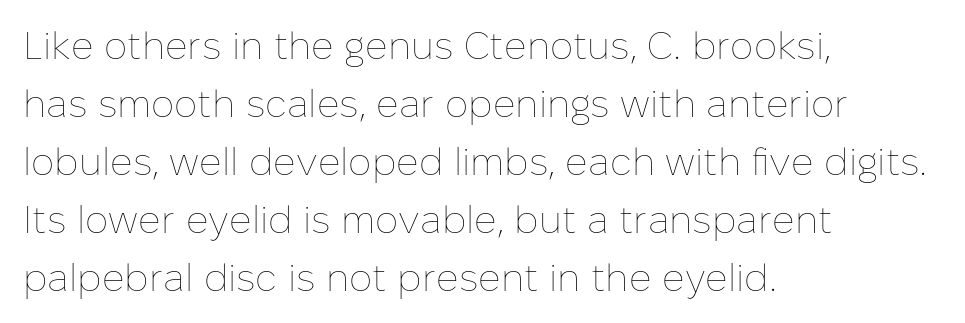
{"italic": "no", "bold": "no", "weight": "thin", "width": "normal", "stroke_contrast": "low", "x_height": "medium", "monospaced": "no", "underline": "no", "align": "left", "line_spacing": "normal", "line_spacing_ratio": 1.49, "letter_spacing": "normal", "letter_spacing_em": 0.0, "glyph_px": 39}
